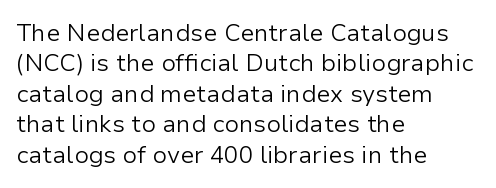
Q: Is the text bold? A: No.
Q: Is the text italic (slanted)? A: No, it is upright.
Q: Is the text underlined? A: No.
Q: How is the paragraph aligned? A: Left-aligned.
Q: Is the spacing between letters normal or unusually wide? A: Normal.
Q: Is the spacing between lines tight, normal or loose? A: Normal.
